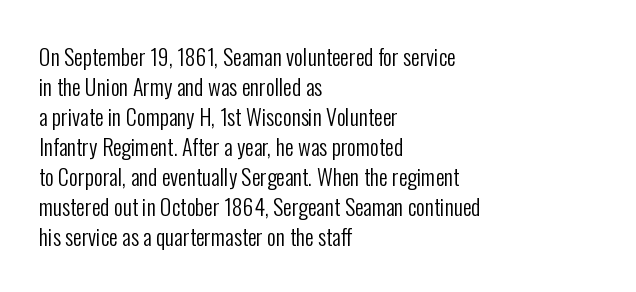
Reading down the column, the eye jumps a familiar distance to each next line. Left-aligned paragraph, ragged on the right. Check under the words: just untouched page. Nope, not italic — everything's standing straight.
